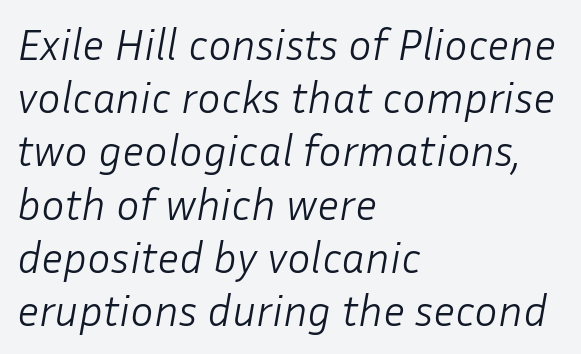
Q: Is the text bold? A: No.
Q: Is the text italic (slanted)? A: Yes, it leans right by about 10 degrees.
Q: Is the text underlined? A: No.
Q: How is the paragraph aligned? A: Left-aligned.
Q: Is the spacing between letters normal or unusually wide? A: Normal.
Q: Width (condensed, normal, or wide)? A: Normal.
Q: Stroke contrast? A: Low.
Q: x-height? A: Medium.
Q: Monospaced? A: No.
